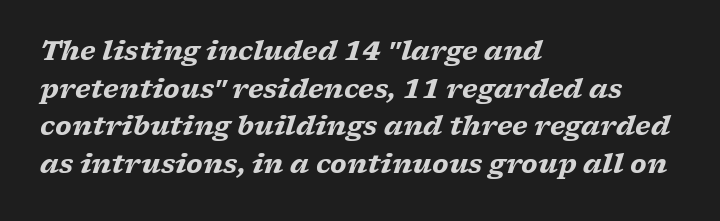
Q: Is the text bold? A: Yes.
Q: Is the text italic (slanted)? A: Yes, it leans right by about 17 degrees.
Q: Is the text underlined? A: No.
Q: How is the paragraph aligned? A: Left-aligned.
Q: Is the spacing between letters normal or unusually wide? A: Normal.
Q: Is the spacing between lines tight, normal or loose? A: Normal.
